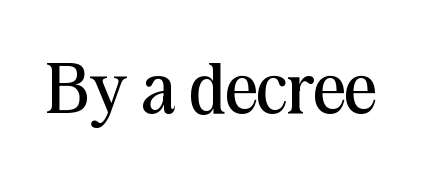
Bold? No — there's no thickening of the strokes. Descender tails drop into unmarked territory. Inter-character spacing is left at the font's built-in metrics. Letterform terminals end in serifs throughout the passage. This is roman type, the default non-slanted kind. Think of a printed novel: that variable character pitch is what you see here.
